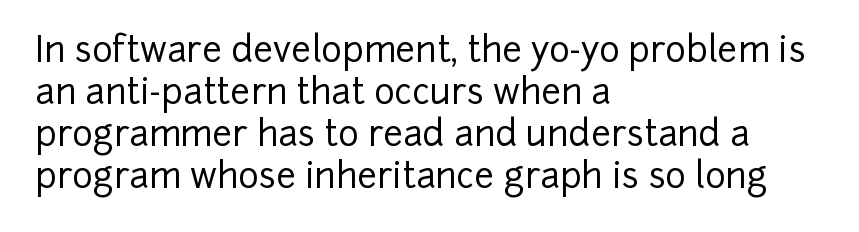
The image shows 35 px sans-serif type, upright; set left-aligned, line spacing 1.2x, normal letter spacing, not underlined; low stroke contrast and a medium x-height.
